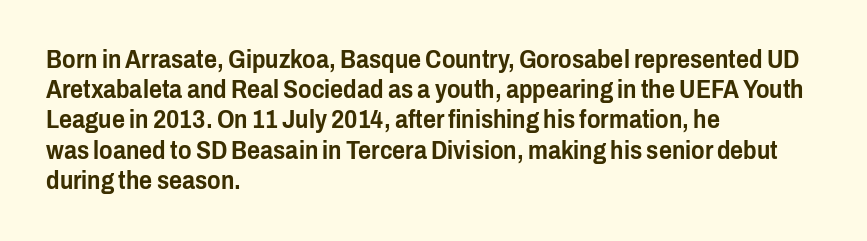
The image shows 25 px text type, upright; set left-aligned, line spacing 1.21x, normal letter spacing, not underlined.
